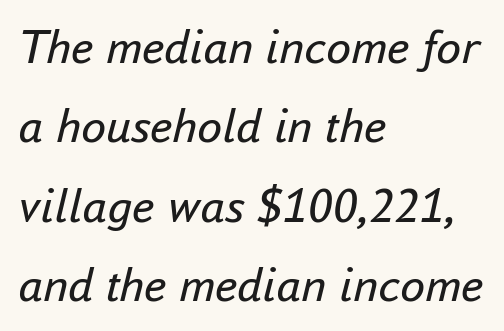
Q: Is the text bold? A: No.
Q: Is the text italic (slanted)? A: Yes, it leans right by about 16 degrees.
Q: Is the text underlined? A: No.
Q: How is the paragraph aligned? A: Left-aligned.
Q: Is the spacing between letters normal or unusually wide? A: Normal.
Q: Is the spacing between lines tight, normal or loose? A: Normal.
Q: Width (condensed, normal, or wide)? A: Normal.
Q: Stroke contrast? A: Low.
Q: x-height? A: Small.
Q: Monospaced? A: No.
